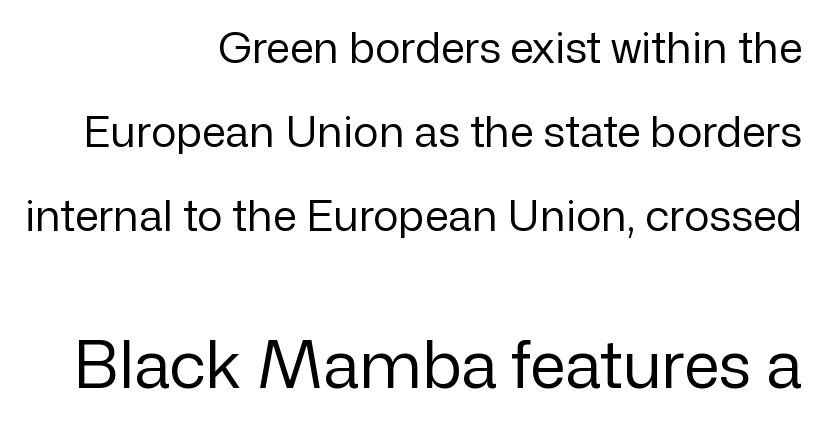
{"serif": "no", "italic": "no", "bold": "no", "weight": "regular", "width": "normal", "stroke_contrast": "low", "x_height": "medium", "monospaced": "no", "underline": "no", "align": "right", "line_spacing": "loose", "line_spacing_ratio": 1.95, "letter_spacing": "normal", "letter_spacing_em": 0.0, "larger_block": "second", "size_ratio": 1.51, "glyph_px": 65}
